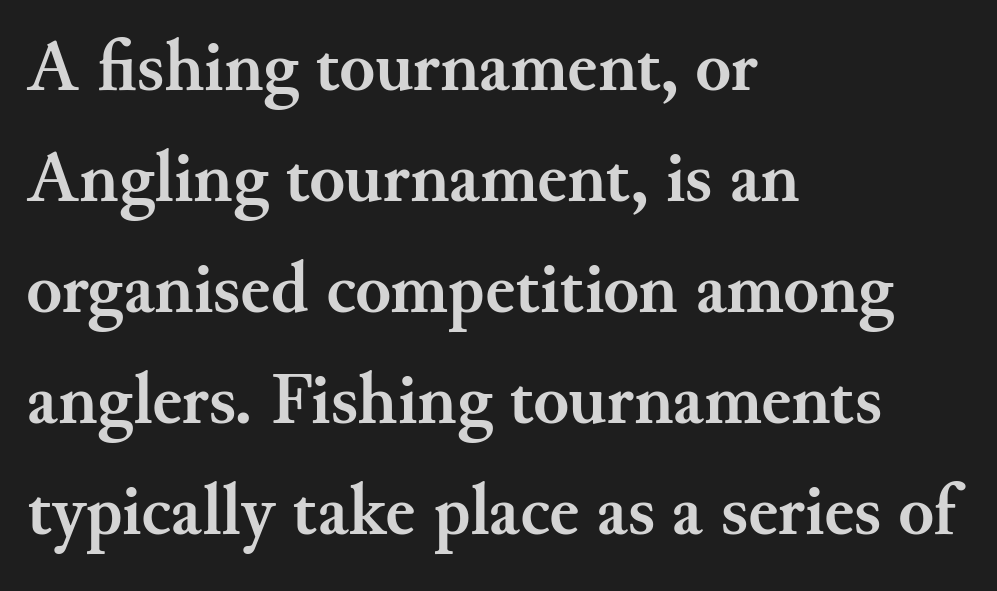
The image shows 73 px semibold serif type, upright; set left-aligned, normal line spacing (1.52x), normal letter spacing, not underlined; medium stroke contrast and a small x-height.
